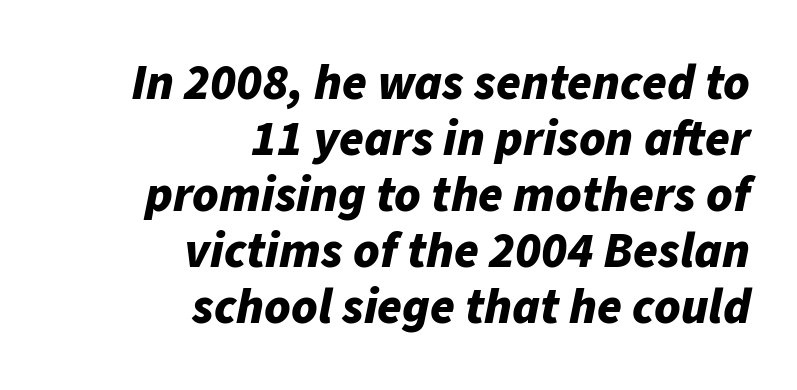
The sample has been set heavy, in full bold. The letters advance in unequal steps, a hallmark of proportional type. Does the copy run flush right? Yes — the right margin is perfectly even. Students, note that the glyphs here touch the page at normal intervals. If you drew a line through each stem, it would be angled.
